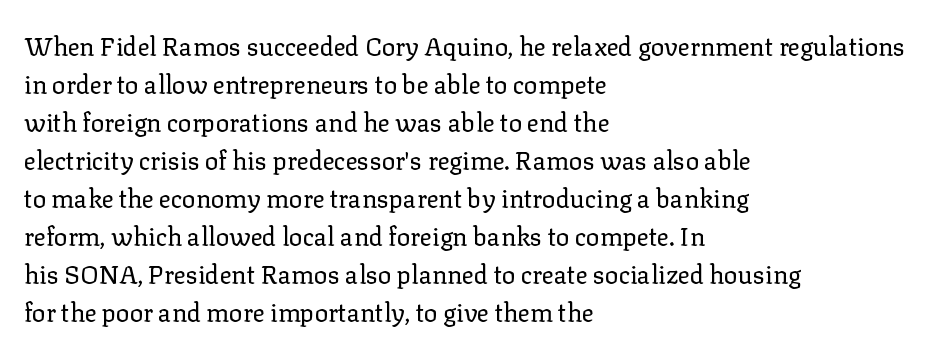
The font's upright variant was chosen for this text. The specimen omits any rule beneath the text block's lines. All the whitespace from short lines collects on the right. Tracking here is standard; glyphs follow each other at the usual distance.
